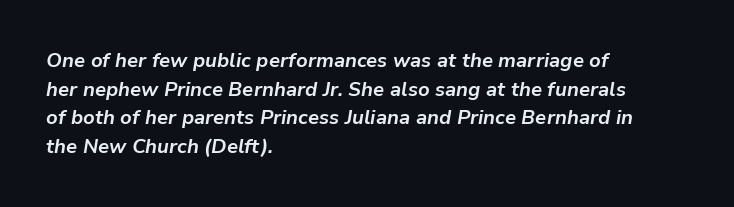
Interline gaps are of average width in this sample. Quick note: italic. In CSS terms this would be text-align: left. The baseline area is clear.
